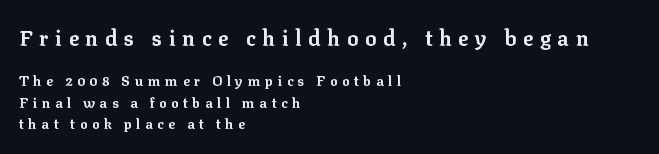
The image shows 21 px bold type, upright; set left-aligned, normal line spacing (1.54x), unusually wide letter spacing (+0.32 em), not underlined; the first (top) block is 1.5x larger.
